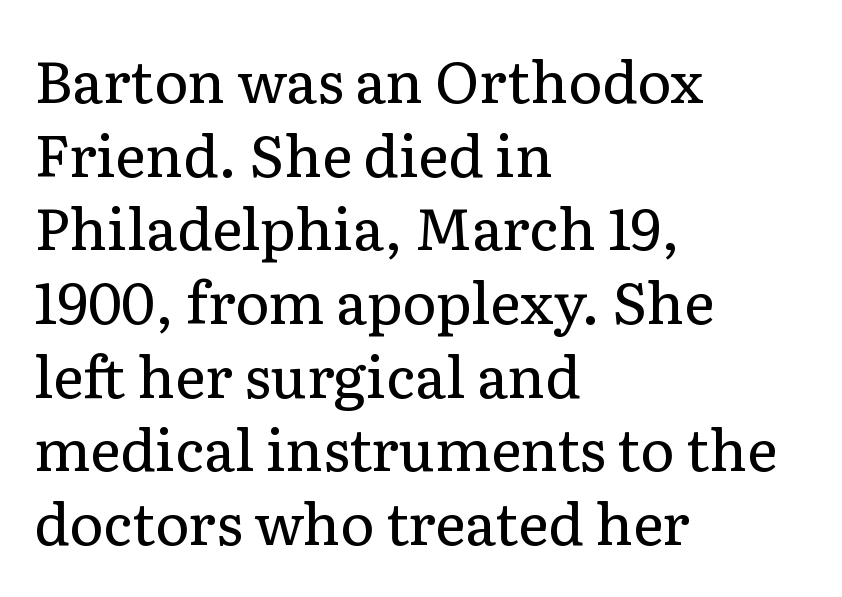
The image shows 58 px regular-weight serif type, upright; set left-aligned, normal line spacing (1.27x), normal letter spacing, not underlined; low stroke contrast and a medium x-height.
